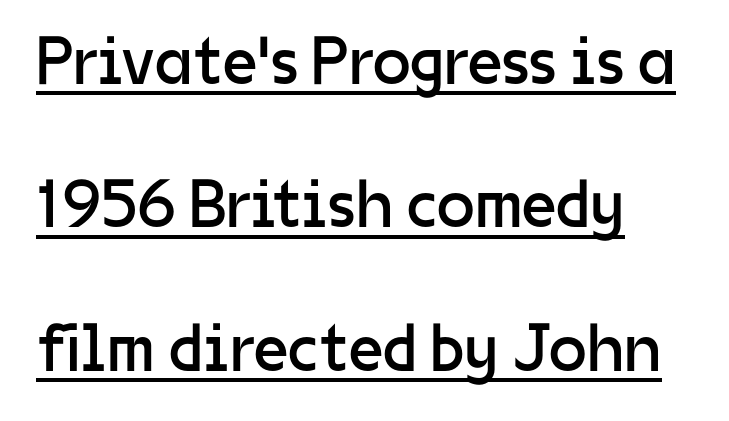
The words here are underlined. The rendering keeps characters at their native spacing. How would I describe the line gaps? Wide and relaxed. Is this a fixed-width face? No — the glyphs have proportional, varying widths. Is this a sans? Yes — the strokes have no serifs.
